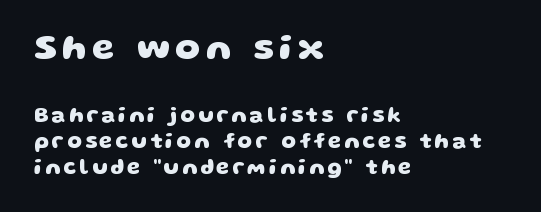
Q: Is the text bold? A: Yes.
Q: Is the typeface a serif or a sans-serif typeface? A: Sans-serif.
Q: Is the text underlined? A: No.
Q: How is the paragraph aligned? A: Left-aligned.
Q: Which block of text is set in a larger size, the first (top) or the second (bottom)? A: The first (top) one.
Q: Width (condensed, normal, or wide)? A: Wide.
Q: Stroke contrast? A: Low.
Q: x-height? A: Large.
Q: Monospaced? A: No.
